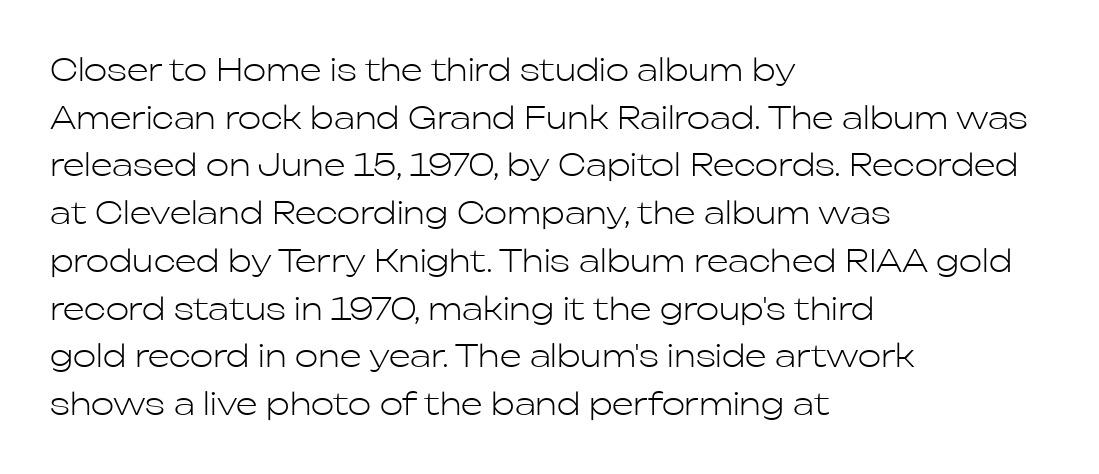
The image shows 31 px light sans-serif type, upright; set left-aligned, normal line spacing (1.54x), normal letter spacing, not underlined; low stroke contrast and a medium x-height.
